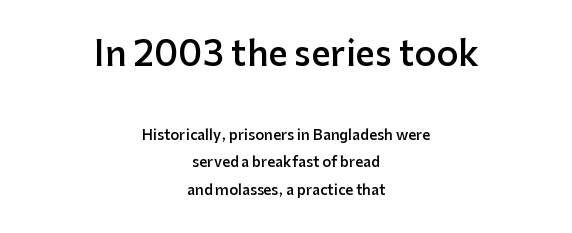
The face used here is a semibold: visibly heavier than regular, lighter than bold. Short note: letters normally spaced. The letters in the upper block stand taller than those in the block below. The characters display no serif detailing; their extremities are plain. These lines stack symmetrically, like a column narrowing and widening about its center. Horizontal bands of white between lines are thick stripes.
